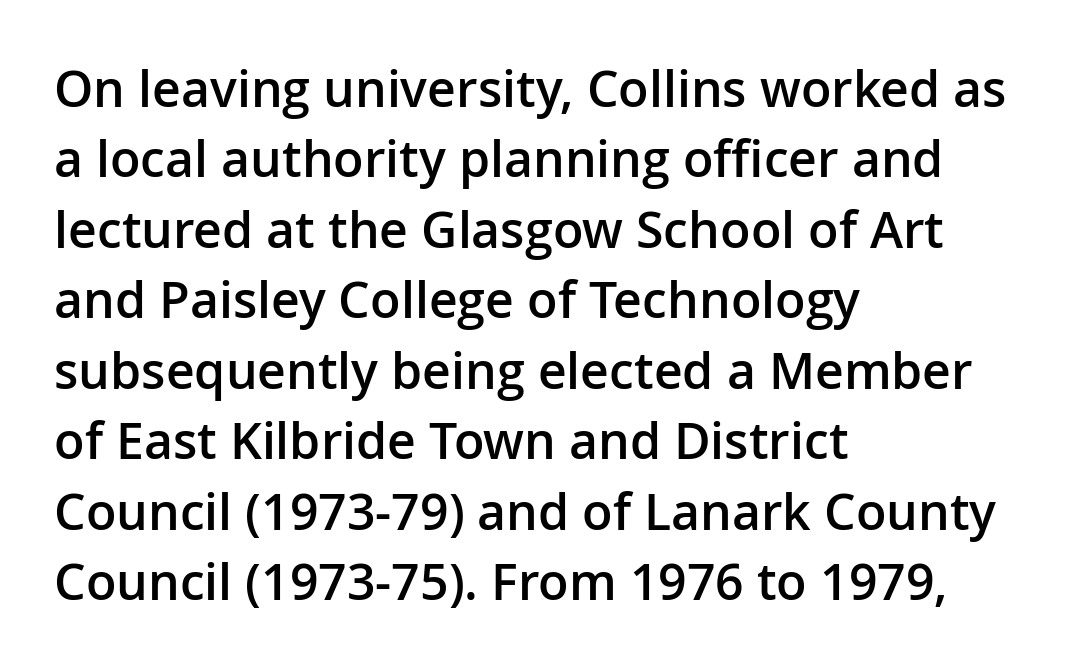
Q: Is the text bold? A: Semi-bold.
Q: Is the text italic (slanted)? A: No, it is upright.
Q: Is the typeface a serif or a sans-serif typeface? A: Sans-serif.
Q: Is the text underlined? A: No.
Q: How is the paragraph aligned? A: Left-aligned.
Q: Is the spacing between letters normal or unusually wide? A: Normal.
Q: Is the spacing between lines tight, normal or loose? A: Normal.
Q: Width (condensed, normal, or wide)? A: Normal.
Q: Stroke contrast? A: Low.
Q: x-height? A: Medium.
Q: Monospaced? A: No.
